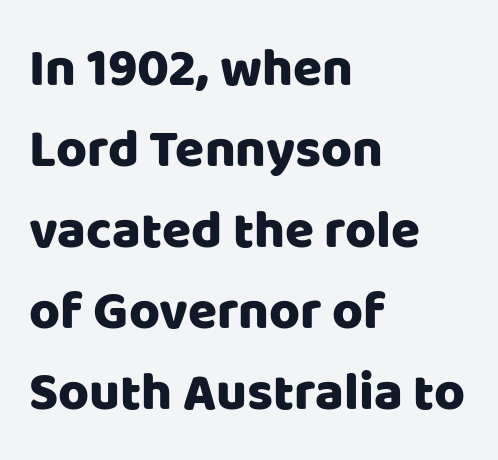
Q: Is the text italic (slanted)? A: No, it is upright.
Q: Is the typeface a serif or a sans-serif typeface? A: Sans-serif.
Q: Is the text underlined? A: No.
Q: How is the paragraph aligned? A: Left-aligned.
Q: Is the spacing between letters normal or unusually wide? A: Normal.
Q: Is the spacing between lines tight, normal or loose? A: Normal.
Q: Width (condensed, normal, or wide)? A: Normal.
Q: Stroke contrast? A: Low.
Q: x-height? A: Large.
Q: Monospaced? A: No.
